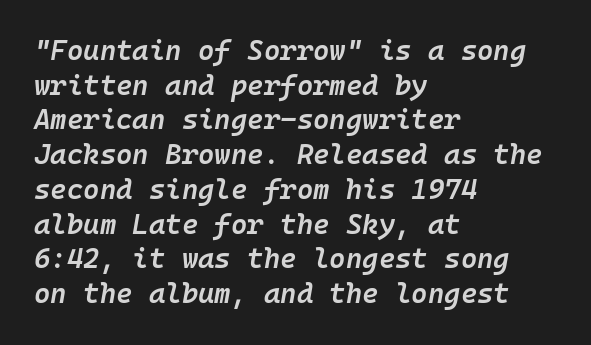
The image shows 28 px semibold type, italic (leaning right), monospaced; set left-aligned, line spacing 1.24x, normal letter spacing, not underlined; low stroke contrast and a medium x-height.
